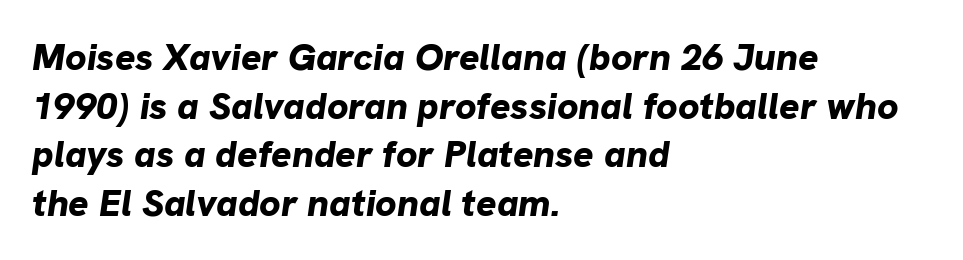
{"italic": "yes", "lean": "right", "slant_degrees": 8, "bold": "yes", "weight": "bold", "width": "normal", "stroke_contrast": "low", "x_height": "medium", "monospaced": "no", "underline": "no", "align": "left", "line_spacing": "normal", "line_spacing_ratio": 1.28, "letter_spacing": "normal", "letter_spacing_em": 0.0, "glyph_px": 38}
